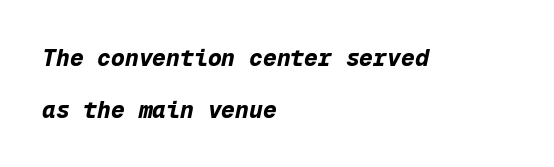
The image shows 23 px bold type, italic (leaning right); set left-aligned, loose line spacing (2.26x), normal letter spacing, not underlined.
